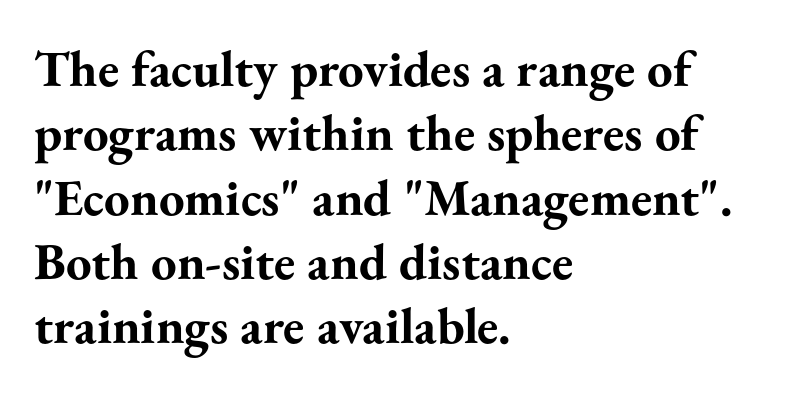
The image shows 51 px bold serif type, upright; set left-aligned, normal line spacing (1.26x), normal letter spacing, not underlined; medium stroke contrast and a small x-height.
